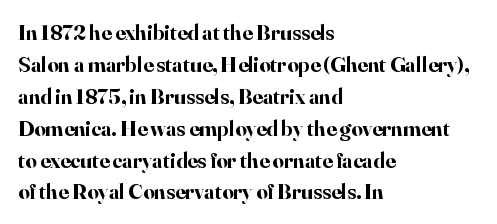
{"italic": "no", "bold": "yes", "underline": "no", "align": "left", "line_spacing": "normal", "line_spacing_ratio": 1.45, "letter_spacing": "normal", "letter_spacing_em": 0.0, "glyph_px": 22}
